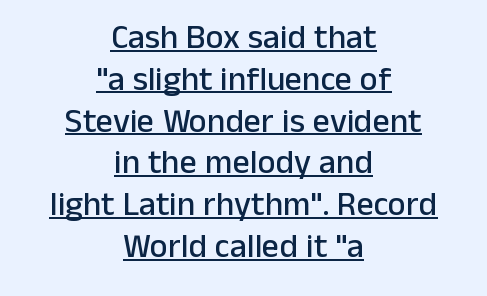
The image shows 34 px sans-serif type, upright; set centered, line spacing 1.23x, normal letter spacing, underlined; low stroke contrast and a medium x-height.
